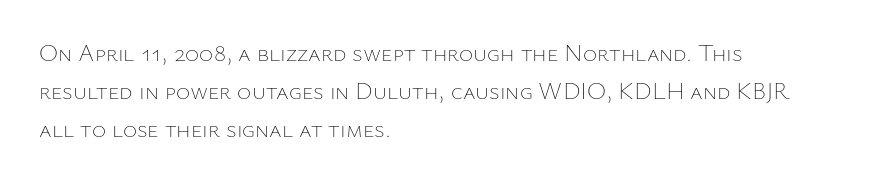
Q: Is the text bold? A: No.
Q: Is the text italic (slanted)? A: No, it is upright.
Q: Is the text underlined? A: No.
Q: How is the paragraph aligned? A: Left-aligned.
Q: Is the spacing between letters normal or unusually wide? A: Normal.
Q: Is the spacing between lines tight, normal or loose? A: Normal.
